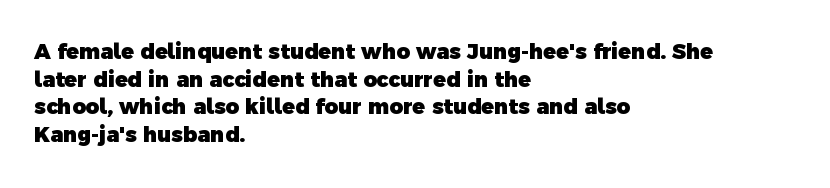
{"bold": "yes", "underline": "no", "align": "left", "line_spacing": "normal", "line_spacing_ratio": 1.32, "letter_spacing": "normal", "letter_spacing_em": 0.0, "glyph_px": 21}
